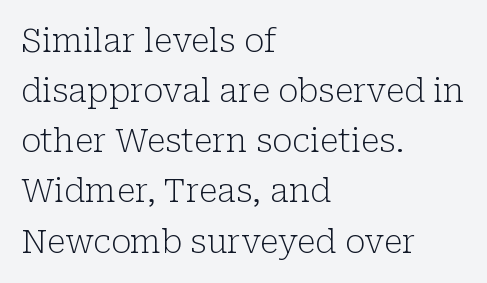
The image shows 33 px light serif type, upright; set left-aligned, normal line spacing (1.52x), normal letter spacing, not underlined; low stroke contrast and a medium x-height.
